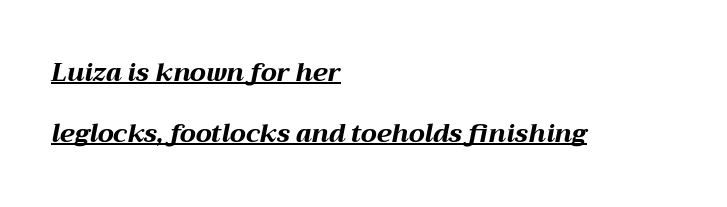
Stroke thickness is high; the sample reads as a true bold. The gaps between neighbouring characters are ordinary and unremarkable. Each line of the rendering has a horizontal stroke beneath the glyphs. Whoever set this chose breathing room over compactness in the vertical rhythm.
